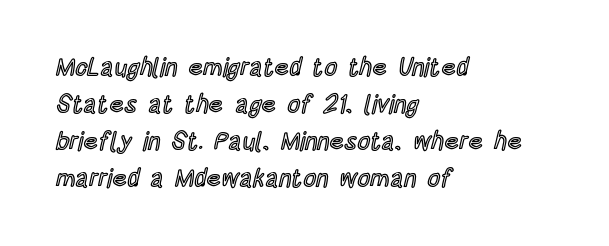
{"underline": "no", "align": "left", "line_spacing": "normal", "line_spacing_ratio": 1.48, "letter_spacing": "normal", "letter_spacing_em": 0.0, "glyph_px": 25}
